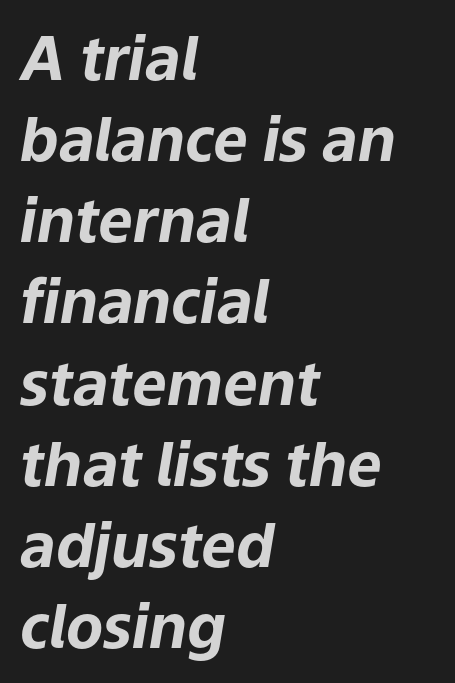
{"italic": "yes", "lean": "right", "slant_degrees": 9, "bold": "yes", "weight": "bold", "width": "normal", "stroke_contrast": "low", "x_height": "medium", "monospaced": "no", "underline": "no", "align": "left", "line_spacing": "normal", "line_spacing_ratio": 1.33, "letter_spacing": "normal", "letter_spacing_em": 0.0, "glyph_px": 61}
